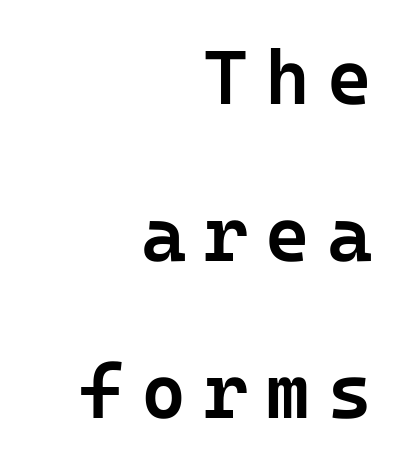
The rendering inserts visible extra space after every character. Plain, unruled lines of type. Airy leading. Its strokes are somewhat broadened, the hallmark of semibold type. Layout note: lines flush right. A typesetter would label this face a sans.
